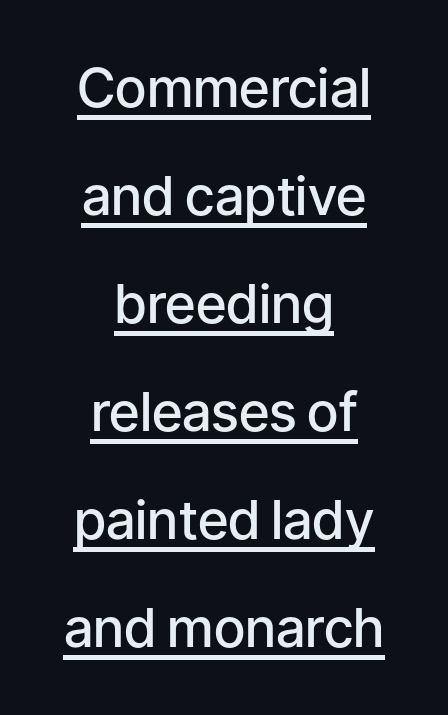
Q: Is the text bold? A: Semi-bold.
Q: Is the text italic (slanted)? A: No, it is upright.
Q: Is the typeface a serif or a sans-serif typeface? A: Sans-serif.
Q: Is the text underlined? A: Yes.
Q: How is the paragraph aligned? A: Centered.
Q: Is the spacing between letters normal or unusually wide? A: Normal.
Q: Is the spacing between lines tight, normal or loose? A: Loose.
Q: Width (condensed, normal, or wide)? A: Normal.
Q: Stroke contrast? A: Low.
Q: x-height? A: Medium.
Q: Monospaced? A: No.
